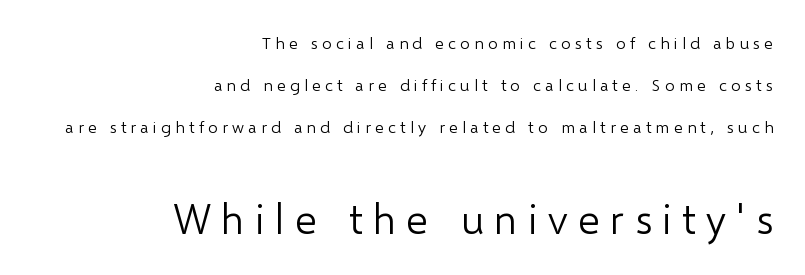
The image shows 42 px light sans-serif type, upright; set right-aligned, loose line spacing (2.47x), unusually wide letter spacing (+0.25 em), not underlined; the second (bottom) block is 2.47x larger; low stroke contrast and a medium x-height.
